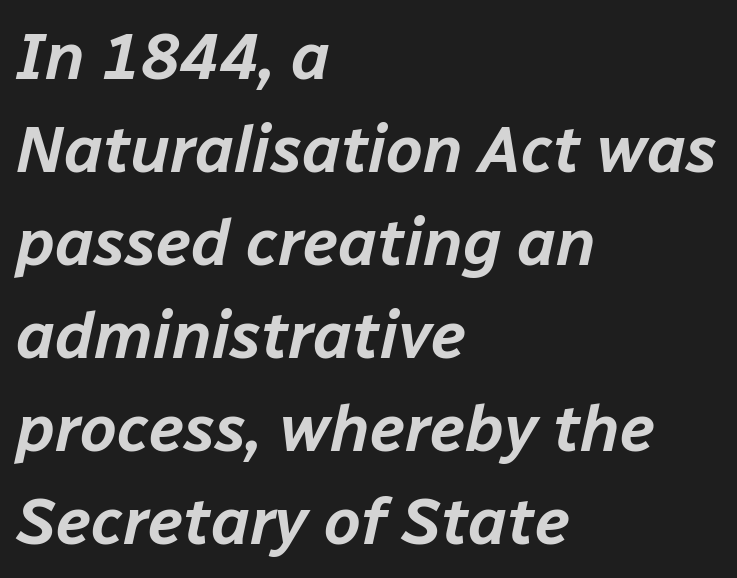
{"italic": "yes", "lean": "right", "slant_degrees": 12, "width": "normal", "stroke_contrast": "low", "x_height": "medium", "monospaced": "no", "underline": "no", "align": "left", "line_spacing": "normal", "line_spacing_ratio": 1.41, "letter_spacing": "normal", "letter_spacing_em": 0.0, "glyph_px": 66}
